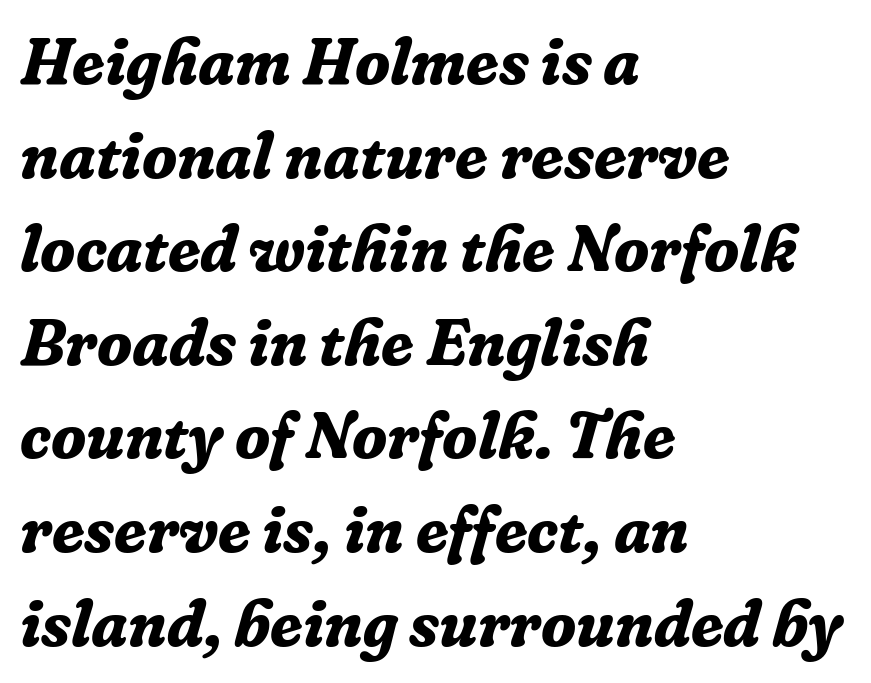
{"serif": "yes", "italic": "yes", "lean": "right", "slant_degrees": 16, "bold": "yes", "weight": "bold", "width": "normal", "stroke_contrast": "low", "x_height": "medium", "monospaced": "no", "underline": "no", "align": "left", "line_spacing": "normal", "line_spacing_ratio": 1.44, "letter_spacing": "normal", "letter_spacing_em": 0.0, "glyph_px": 65}
